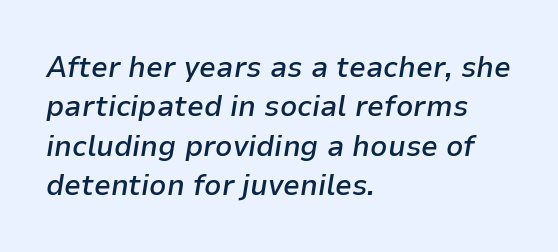
Q: Is the text bold? A: Semi-bold.
Q: Is the text italic (slanted)? A: Yes, it leans right by about 9 degrees.
Q: Is the text underlined? A: No.
Q: How is the paragraph aligned? A: Left-aligned.
Q: Is the spacing between letters normal or unusually wide? A: Normal.
Q: Is the spacing between lines tight, normal or loose? A: Normal.
Q: Width (condensed, normal, or wide)? A: Normal.
Q: Stroke contrast? A: Low.
Q: x-height? A: Medium.
Q: Monospaced? A: No.
